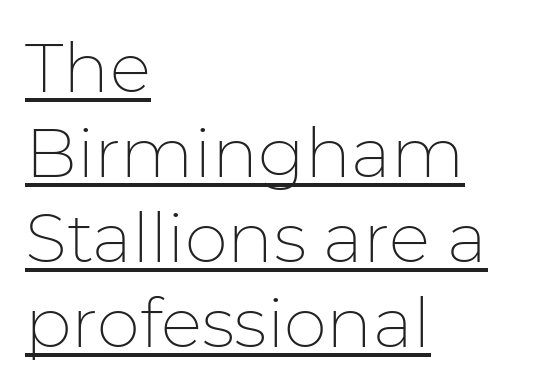
No chunkiness to these letters — they're not bold. This rendering leaves character spacing at its baseline value. A sans-serif font was chosen for this passage. Tall strokes in this sample are plumb rather than angled. Somebody hit Ctrl+U on this one — the words are underlined. Varying glyph widths throughout — classic text-font behaviour.
